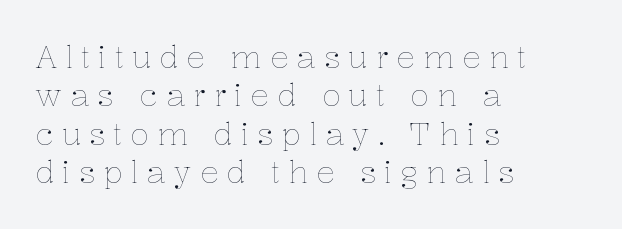
Looks like regular typesetting: each glyph gets only the width it needs. Unbolded letterforms with no extra heft. The compositor pushed each line to the left boundary. Honestly, there is no underline to notice here at all. The typography opts for an upright posture over an oblique one. Characters follow at a spacing far wider than the type designer built in.
